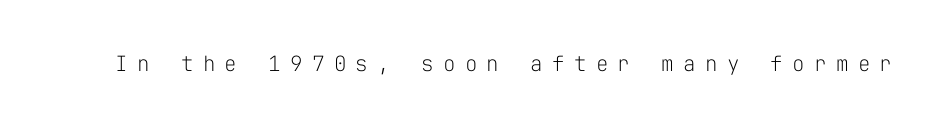
Type without underlining. Vertical strokes here are truly vertical. Stroke mass is kept to a normal reading level or below. The line texture is sparse and dotted thanks to wide tracking.
